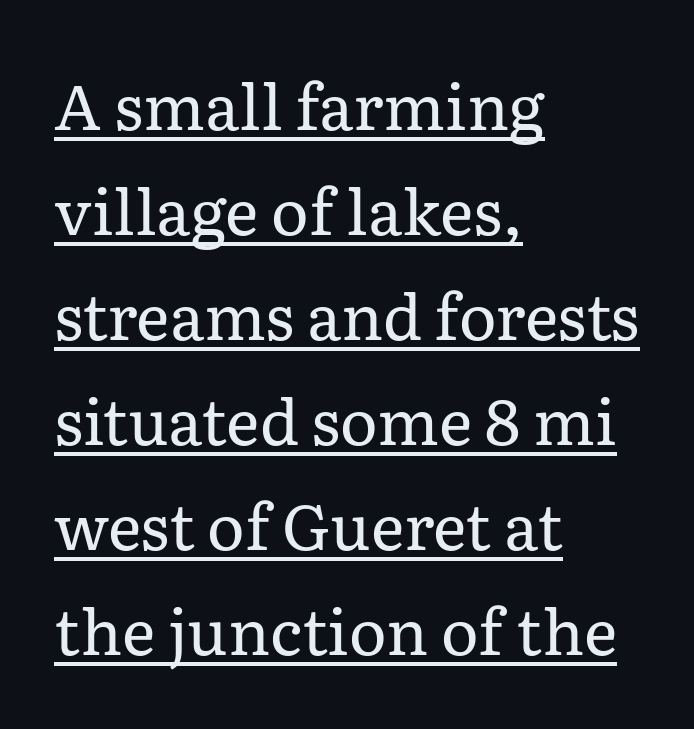
{"serif": "yes", "italic": "no", "bold": "no", "weight": "regular", "width": "normal", "stroke_contrast": "low", "x_height": "medium", "monospaced": "no", "underline": "yes", "align": "left", "line_spacing": "normal", "line_spacing_ratio": 1.64, "letter_spacing": "normal", "letter_spacing_em": 0.0, "glyph_px": 64}
